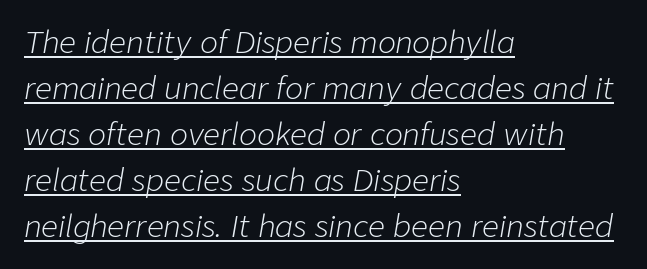
The image shows 30 px light type, italic (leaning right); set left-aligned, normal line spacing (1.53x), normal letter spacing, underlined; low stroke contrast and a medium x-height.
